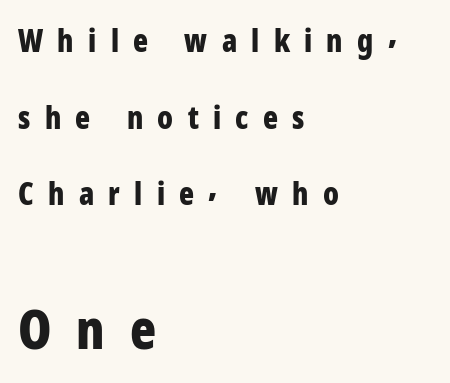
Q: Is the text bold? A: Yes.
Q: Is the text italic (slanted)? A: No, it is upright.
Q: Is the typeface a serif or a sans-serif typeface? A: Sans-serif.
Q: Is the text underlined? A: No.
Q: How is the paragraph aligned? A: Left-aligned.
Q: Is the spacing between letters normal or unusually wide? A: Unusually wide.
Q: Is the spacing between lines tight, normal or loose? A: Loose.
Q: Which block of text is set in a larger size, the first (top) or the second (bottom)? A: The second (bottom) one.
Q: Width (condensed, normal, or wide)? A: Condensed.
Q: Stroke contrast? A: Low.
Q: x-height? A: Medium.
Q: Monospaced? A: No.
